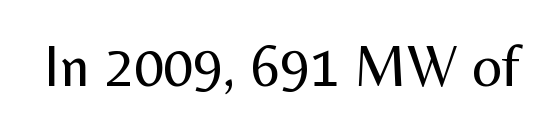
The area under the type is left untouched. Classification — sans serif. Characters remain perfectly vertical along every line. Words appear dense and cohesive because spacing is normal. Weight class: somewhere from thin through regular. The passage shown is typed in a proportional face where columns would drift.
